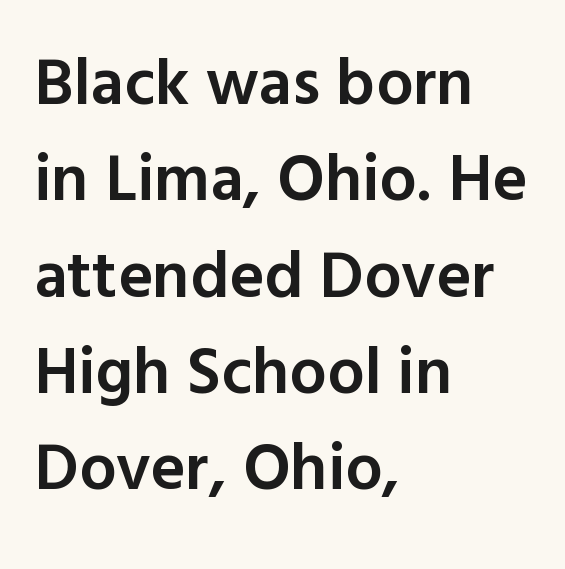
{"serif": "no", "italic": "no", "bold": "semi", "weight": "semibold", "width": "normal", "x_height": "medium", "monospaced": "no", "underline": "no", "align": "left", "line_spacing": "normal", "line_spacing_ratio": 1.46, "letter_spacing": "normal", "letter_spacing_em": 0.0, "glyph_px": 66}
